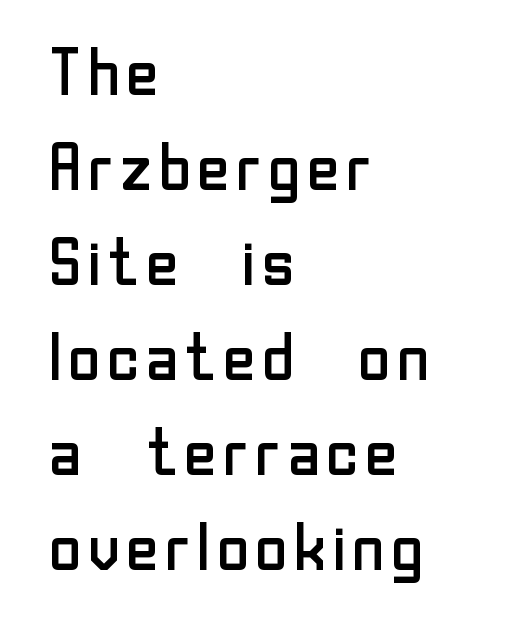
Q: Is the text bold? A: No.
Q: Is the text italic (slanted)? A: No, it is upright.
Q: Is the typeface a serif or a sans-serif typeface? A: Sans-serif.
Q: Is the text underlined? A: No.
Q: How is the paragraph aligned? A: Left-aligned.
Q: Is the spacing between letters normal or unusually wide? A: Normal.
Q: Is the spacing between lines tight, normal or loose? A: Normal.
Q: Width (condensed, normal, or wide)? A: Normal.
Q: Stroke contrast? A: Low.
Q: x-height? A: Medium.
Q: Monospaced? A: No.
